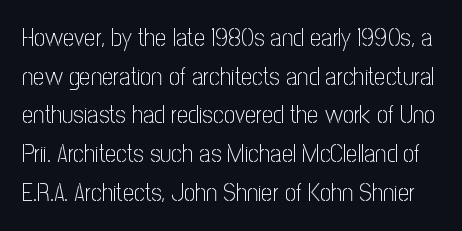
Q: Is the text bold? A: No.
Q: Is the text italic (slanted)? A: No, it is upright.
Q: Is the text underlined? A: No.
Q: Is the spacing between letters normal or unusually wide? A: Normal.
Q: Is the spacing between lines tight, normal or loose? A: Normal.
